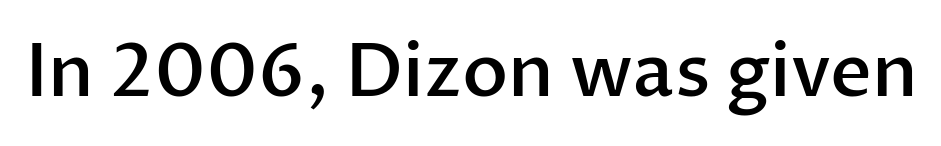
{"serif": "no", "italic": "no", "bold": "semi", "weight": "semibold", "width": "normal", "stroke_contrast": "low", "x_height": "medium", "monospaced": "no", "underline": "no", "letter_spacing": "normal", "letter_spacing_em": 0.0, "glyph_px": 73}
